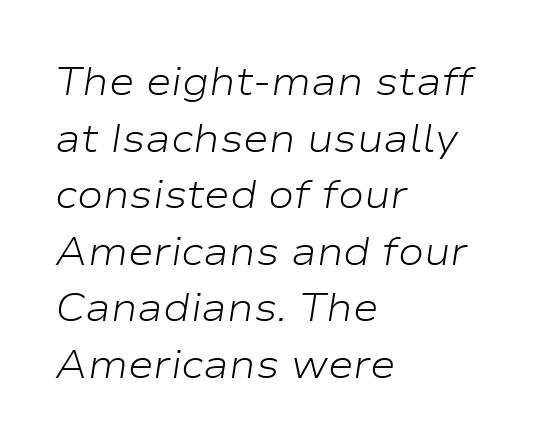
The image shows 39 px light, wide type, italic (leaning right); set left-aligned, normal line spacing (1.45x), normal letter spacing, not underlined; low stroke contrast and a medium x-height.
